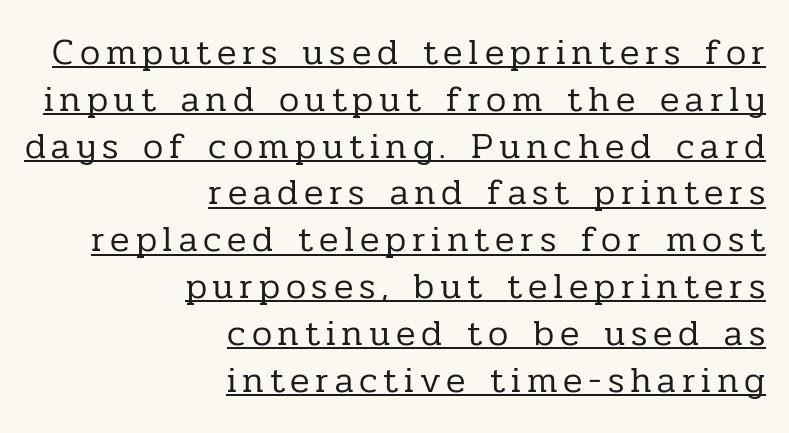
Q: Is the text bold? A: No.
Q: Is the text italic (slanted)? A: No, it is upright.
Q: Is the typeface a serif or a sans-serif typeface? A: Serif.
Q: Is the text underlined? A: Yes.
Q: How is the paragraph aligned? A: Right-aligned.
Q: Is the spacing between lines tight, normal or loose? A: Normal.
Q: Width (condensed, normal, or wide)? A: Normal.
Q: Stroke contrast? A: Low.
Q: x-height? A: Medium.
Q: Monospaced? A: No.
